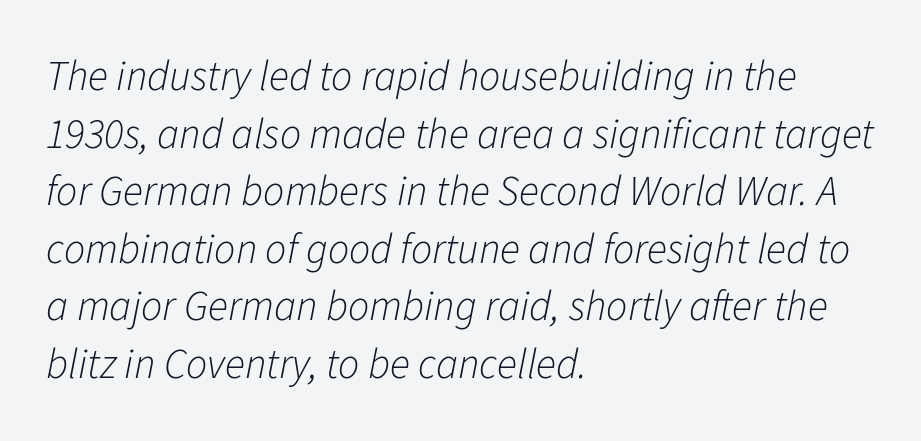
Q: Is the text bold? A: No.
Q: Is the text italic (slanted)? A: Yes, it leans right by about 11 degrees.
Q: Is the text underlined? A: No.
Q: How is the paragraph aligned? A: Left-aligned.
Q: Is the spacing between letters normal or unusually wide? A: Normal.
Q: Is the spacing between lines tight, normal or loose? A: Normal.
Q: Width (condensed, normal, or wide)? A: Normal.
Q: Stroke contrast? A: Low.
Q: x-height? A: Medium.
Q: Monospaced? A: No.
